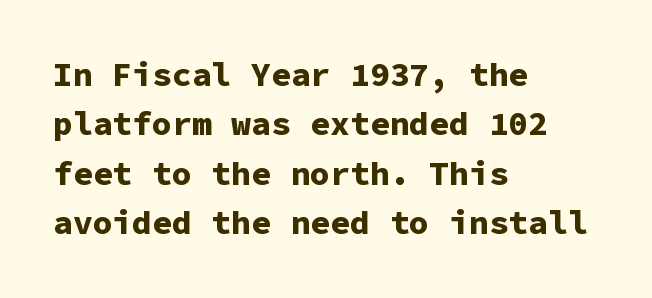
Q: Is the text bold? A: Yes.
Q: Is the text italic (slanted)? A: No, it is upright.
Q: Is the typeface a serif or a sans-serif typeface? A: Sans-serif.
Q: Is the text underlined? A: No.
Q: How is the paragraph aligned? A: Left-aligned.
Q: Is the spacing between letters normal or unusually wide? A: Normal.
Q: Is the spacing between lines tight, normal or loose? A: Normal.
Q: Width (condensed, normal, or wide)? A: Normal.
Q: Stroke contrast? A: Low.
Q: x-height? A: Medium.
Q: Monospaced? A: Yes.
